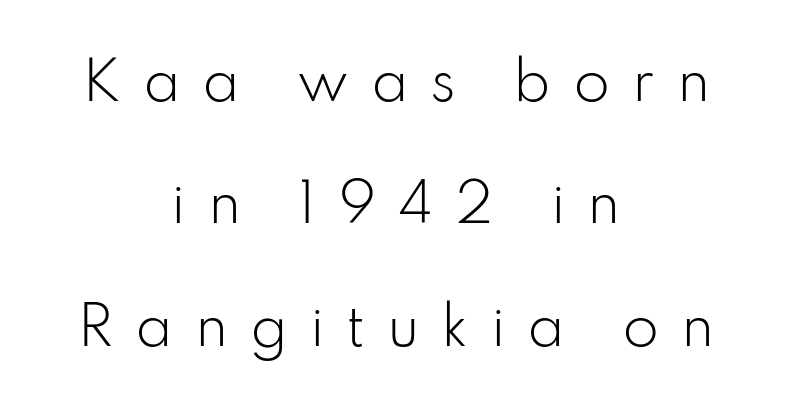
{"serif": "no", "italic": "no", "bold": "no", "weight": "light", "width": "normal", "stroke_contrast": "low", "x_height": "small", "monospaced": "no", "underline": "no", "align": "center", "line_spacing": "loose", "line_spacing_ratio": 2.31, "letter_spacing": "wide", "letter_spacing_em": 0.41, "glyph_px": 53}
